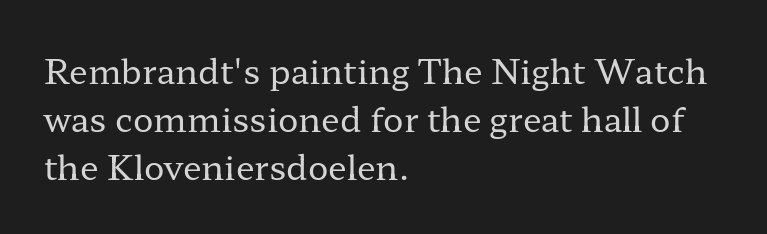
Is this a heavy cut? Hardly; it is regular or lighter. It's the straight-up-and-down kind of type. Leading: standard. Underline: absent. Here the designer chose a conventional face with non-uniform glyph widths.
